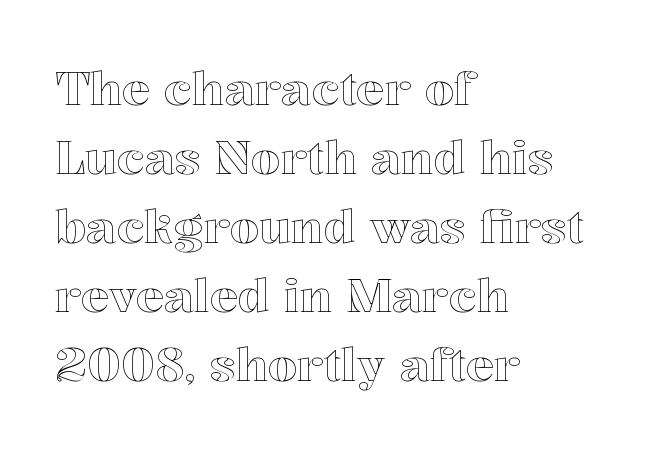
Q: Is the text italic (slanted)? A: No, it is upright.
Q: Is the text underlined? A: No.
Q: How is the paragraph aligned? A: Left-aligned.
Q: Is the spacing between letters normal or unusually wide? A: Normal.
Q: Is the spacing between lines tight, normal or loose? A: Normal.
Q: Width (condensed, normal, or wide)? A: Normal.
Q: x-height? A: Medium.
Q: Monospaced? A: No.
